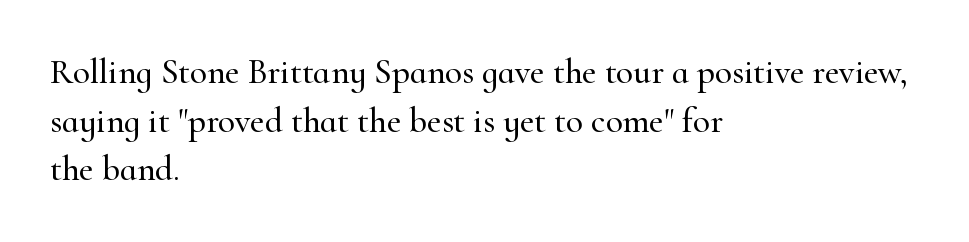
The rendering shows small feet on the letterforms — a serif design. A bare baseline throughout the passage. If you drew a ruler down the left edge, every line would touch it. Caption: standard tracking, unaltered. Note the varied advance widths — an 'i' is clearly narrower than an 'm'.
